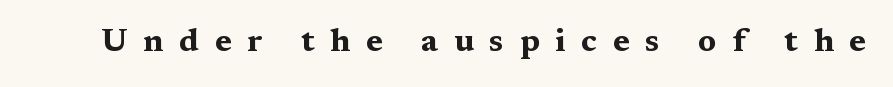
The image shows 32 px bold, wide serif type, upright; set unusually wide letter spacing (+0.49 em), not underlined; medium stroke contrast and a medium x-height.
